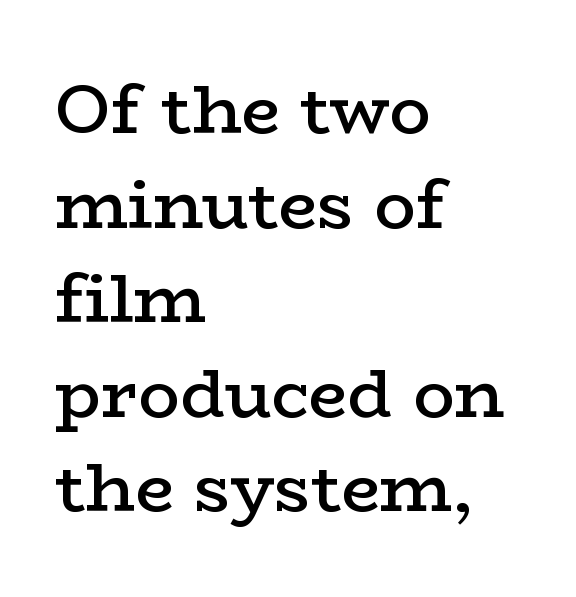
A serif font was chosen for this passage. This rendering features lettering with no underline. The characters look somewhat weighty, a semibold short of true bold. The paragraph shown leans on its left margin. Look at the tracking — it's just the regular setting, nothing added.
